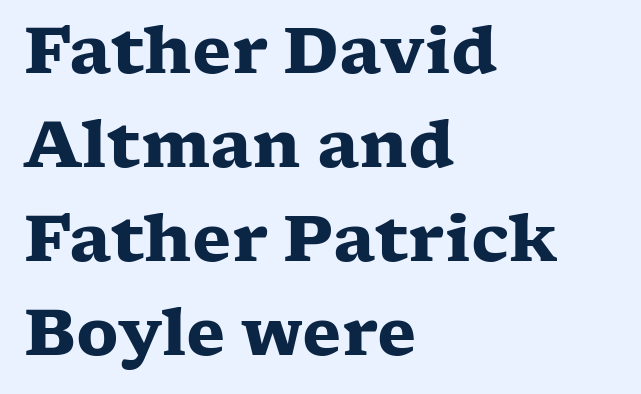
The image shows 64 px heavy, wide serif type, upright; set left-aligned, normal line spacing (1.47x), normal letter spacing, not underlined; low stroke contrast and a medium x-height.
